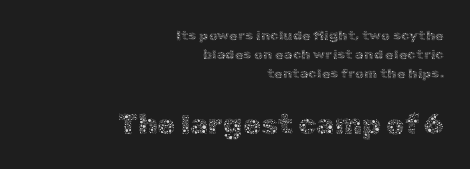
Rendered with straight, roman letterforms. The letters advance in unequal steps, a hallmark of proportional type. The passage shown stacks its lines at a standard gap. No word sits above an underline. The letterforms sit at book weight or below.
